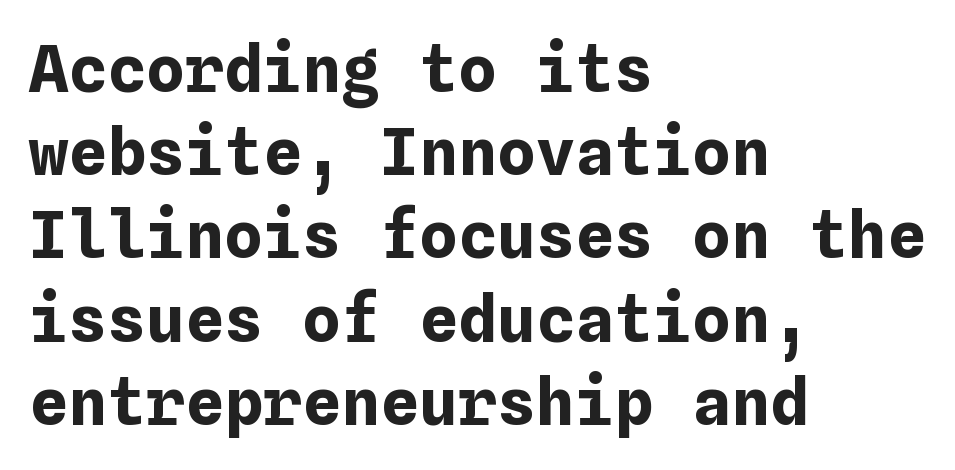
The image shows 65 px bold type, upright; set left-aligned, normal line spacing (1.28x), normal letter spacing, not underlined; low stroke contrast and a medium x-height.
